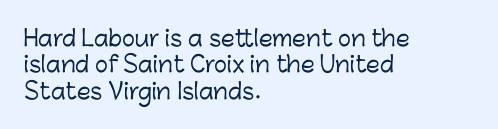
Q: Is the text italic (slanted)? A: No, it is upright.
Q: Is the text underlined? A: No.
Q: How is the paragraph aligned? A: Left-aligned.
Q: Is the spacing between letters normal or unusually wide? A: Normal.
